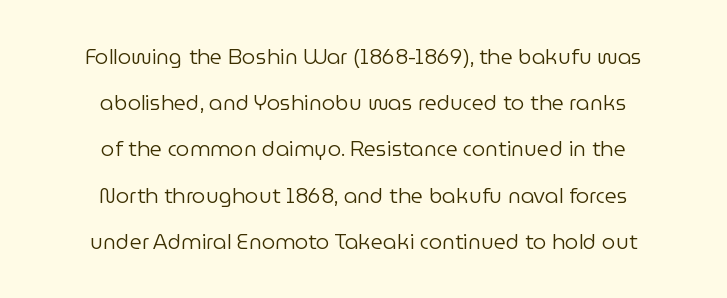
{"italic": "no", "bold": "no", "underline": "no", "align": "center", "line_spacing": "loose", "line_spacing_ratio": 2.2, "letter_spacing": "normal", "letter_spacing_em": 0.0, "glyph_px": 21}
